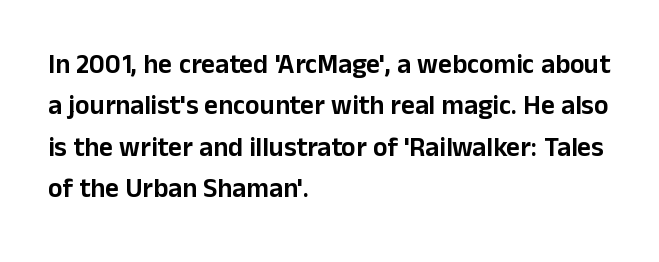
Q: Is the text italic (slanted)? A: No, it is upright.
Q: Is the text underlined? A: No.
Q: How is the paragraph aligned? A: Left-aligned.
Q: Is the spacing between letters normal or unusually wide? A: Normal.
Q: Is the spacing between lines tight, normal or loose? A: Normal.
